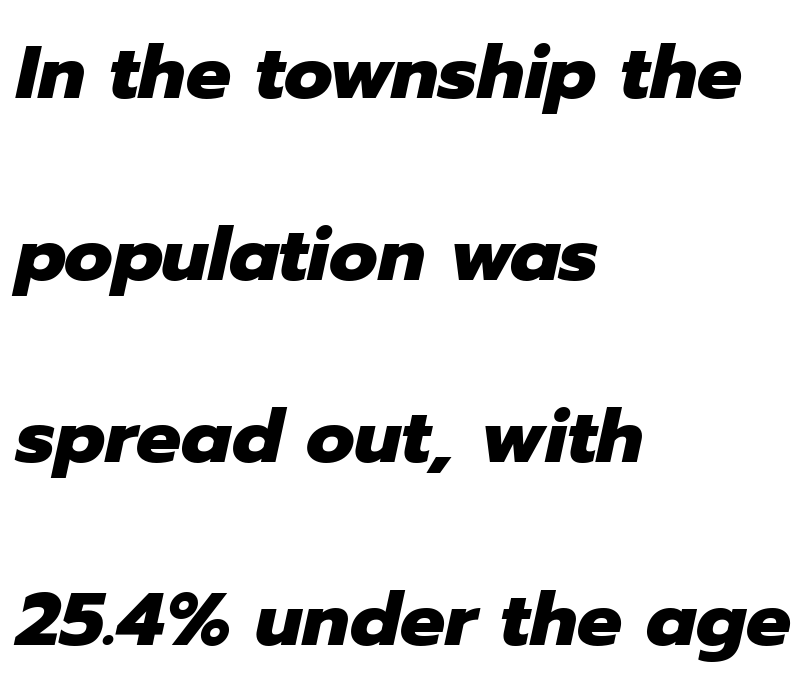
Q: Is the text bold? A: Yes.
Q: Is the text italic (slanted)? A: Yes, it leans right by about 12 degrees.
Q: Is the text underlined? A: No.
Q: How is the paragraph aligned? A: Left-aligned.
Q: Is the spacing between letters normal or unusually wide? A: Normal.
Q: Is the spacing between lines tight, normal or loose? A: Loose.
Q: Width (condensed, normal, or wide)? A: Normal.
Q: Stroke contrast? A: Low.
Q: x-height? A: Medium.
Q: Monospaced? A: No.
